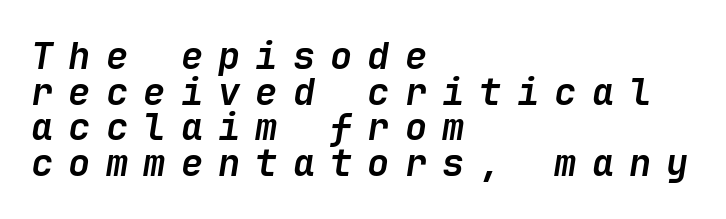
{"italic": "yes", "lean": "right", "slant_degrees": 9, "bold": "yes", "weight": "semibold", "width": "normal", "stroke_contrast": "low", "x_height": "medium", "underline": "no", "align": "left", "line_spacing": "tight", "line_spacing_ratio": 0.96, "letter_spacing": "wide", "letter_spacing_em": 0.41, "glyph_px": 37}
